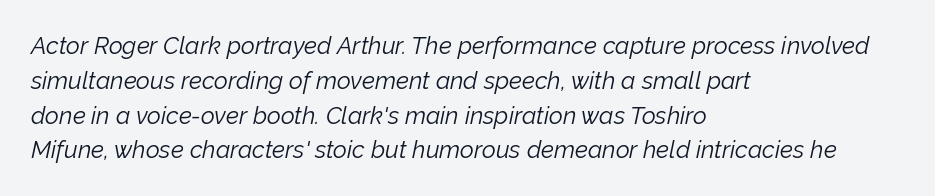
The image shows 24 px text type, italic (leaning right); set left-aligned, normal line spacing (1.45x), normal letter spacing, not underlined.
